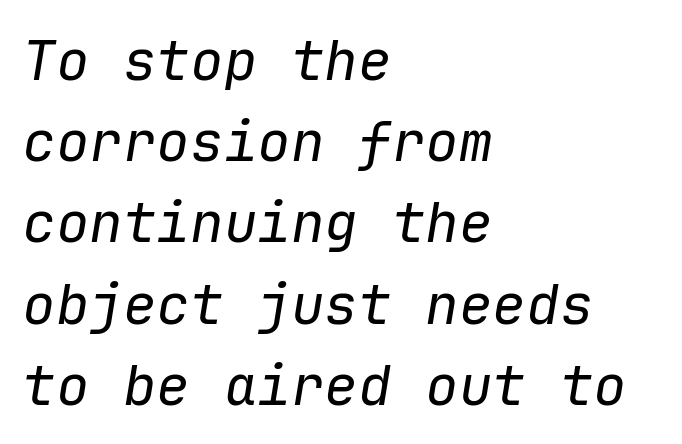
The image shows 56 px regular-weight type, italic (leaning right), monospaced; set left-aligned, normal line spacing (1.45x), normal letter spacing, not underlined; low stroke contrast and a medium x-height.
